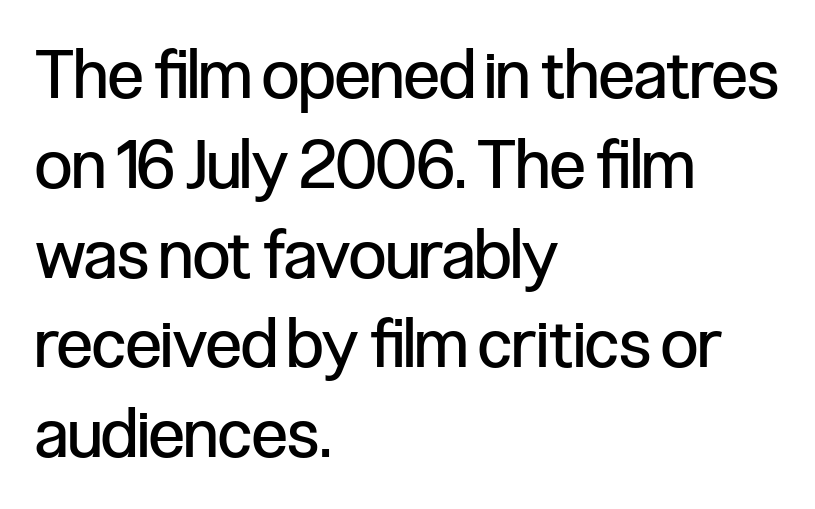
If you drew a ruler down the left edge, every line would touch it. Spacing verdict: proportional, widths tailored to each character. Quick note: not italic, upright. This is not heavy type; no bold has been used.
